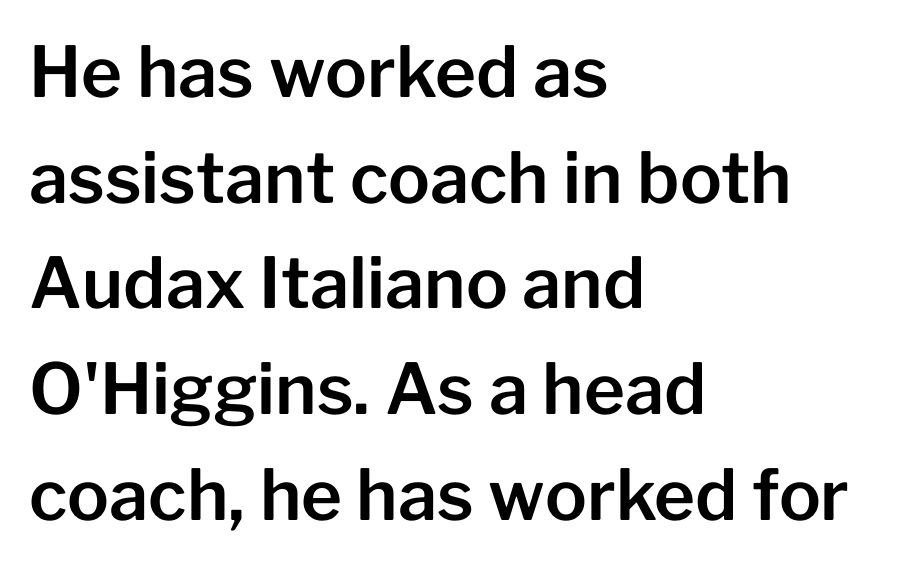
{"serif": "no", "italic": "no", "width": "normal", "stroke_contrast": "low", "x_height": "medium", "monospaced": "no", "underline": "no", "align": "left", "line_spacing": "normal", "line_spacing_ratio": 1.51, "letter_spacing": "normal", "letter_spacing_em": 0.0, "glyph_px": 70}
